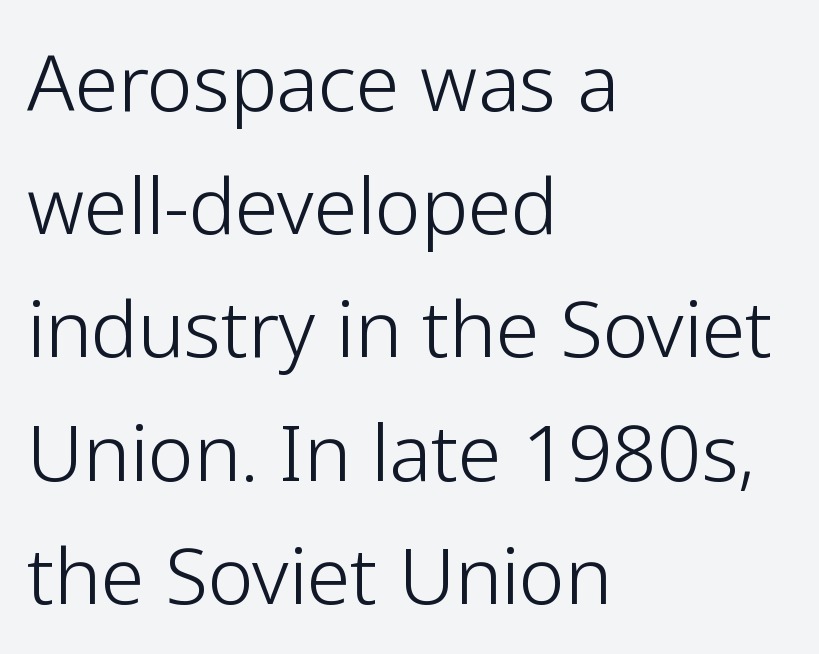
Q: Is the text bold? A: No.
Q: Is the text italic (slanted)? A: No, it is upright.
Q: Is the typeface a serif or a sans-serif typeface? A: Sans-serif.
Q: Is the text underlined? A: No.
Q: How is the paragraph aligned? A: Left-aligned.
Q: Is the spacing between letters normal or unusually wide? A: Normal.
Q: Is the spacing between lines tight, normal or loose? A: Normal.
Q: Width (condensed, normal, or wide)? A: Normal.
Q: Stroke contrast? A: Low.
Q: x-height? A: Medium.
Q: Monospaced? A: No.
